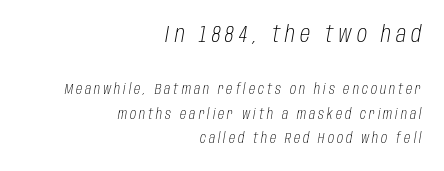
Q: Is the text bold? A: No.
Q: Is the text italic (slanted)? A: Yes, it leans right by about 10 degrees.
Q: Is the text underlined? A: No.
Q: How is the paragraph aligned? A: Right-aligned.
Q: Is the spacing between letters normal or unusually wide? A: Unusually wide.
Q: Which block of text is set in a larger size, the first (top) or the second (bottom)? A: The first (top) one.
